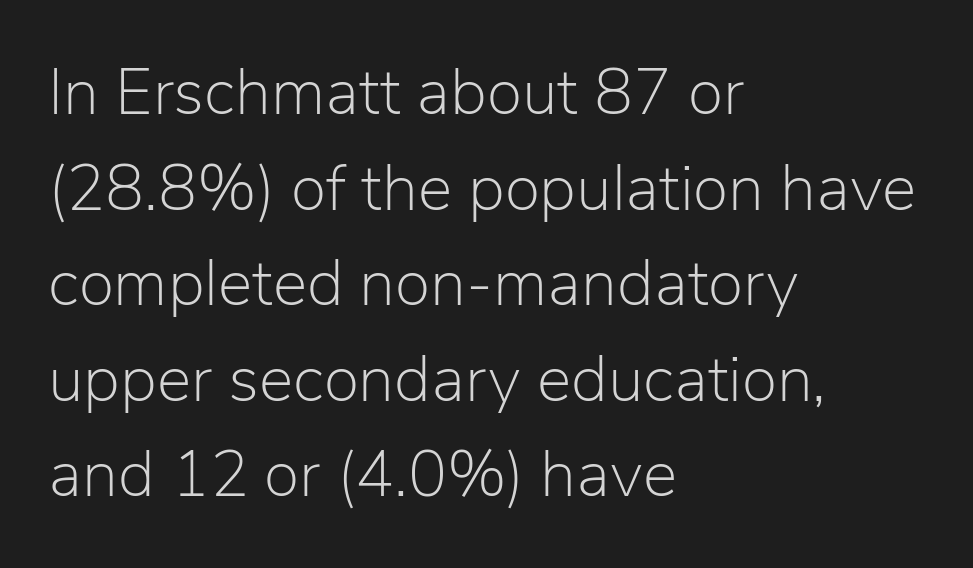
Q: Is the text bold? A: No.
Q: Is the text italic (slanted)? A: No, it is upright.
Q: Is the typeface a serif or a sans-serif typeface? A: Sans-serif.
Q: Is the text underlined? A: No.
Q: How is the paragraph aligned? A: Left-aligned.
Q: Is the spacing between letters normal or unusually wide? A: Normal.
Q: Is the spacing between lines tight, normal or loose? A: Normal.
Q: Width (condensed, normal, or wide)? A: Normal.
Q: Stroke contrast? A: Low.
Q: x-height? A: Medium.
Q: Monospaced? A: No.
